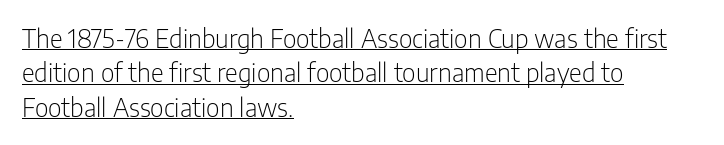
Here the glyphs are tracked normally, forming tight word shapes. Do the letters lean? They stand straight. This rendering uses left alignment, leaving the right contour irregular. Underlined type. Leading matches the norm, producing a regular column. The cut favours lightness, reaching ordinary text weight at its darkest.
